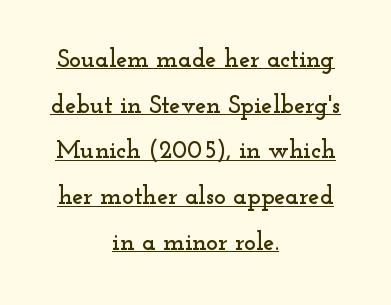
Ordinary non-slanted type is in use. The lines in this sample share a center point and differ in where they start and stop. Honestly, the letter spacing is just normal — you wouldn't notice it. The rendering uses the underline text-decoration.
